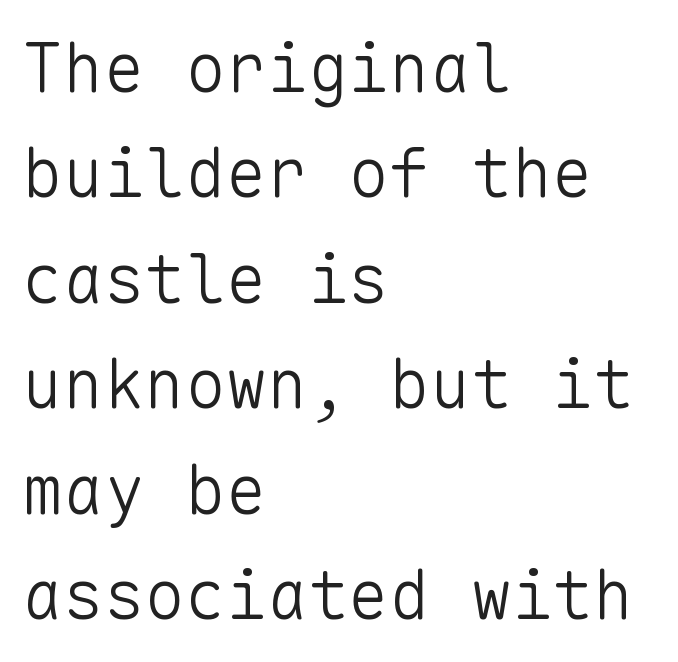
Q: Is the text bold? A: No.
Q: Is the text italic (slanted)? A: No, it is upright.
Q: Is the typeface a serif or a sans-serif typeface? A: Sans-serif.
Q: Is the text underlined? A: No.
Q: How is the paragraph aligned? A: Left-aligned.
Q: Is the spacing between letters normal or unusually wide? A: Normal.
Q: Is the spacing between lines tight, normal or loose? A: Normal.
Q: Width (condensed, normal, or wide)? A: Normal.
Q: Stroke contrast? A: Low.
Q: x-height? A: Medium.
Q: Monospaced? A: Yes.
